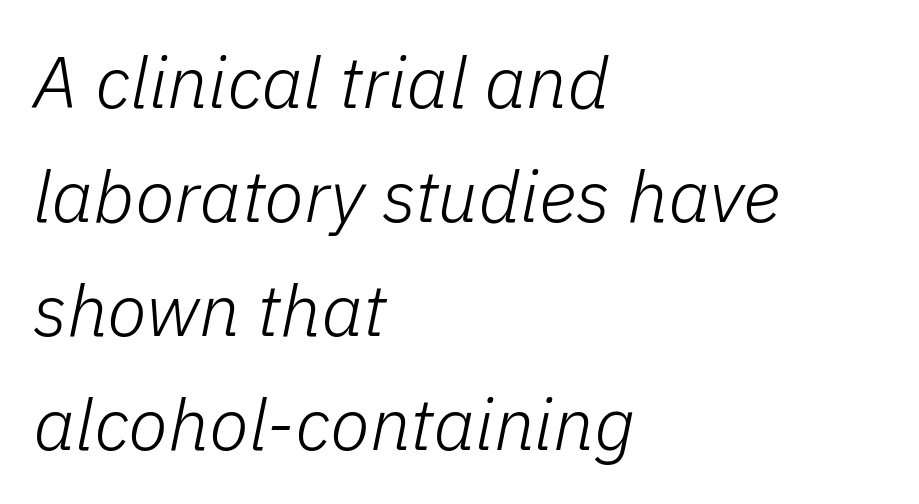
The image shows 73 px light type, italic (leaning right); set left-aligned, normal line spacing (1.56x), normal letter spacing, not underlined; low stroke contrast and a medium x-height.
